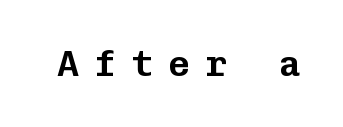
Q: Is the text italic (slanted)? A: No, it is upright.
Q: Is the typeface a serif or a sans-serif typeface? A: Sans-serif.
Q: Is the text underlined? A: No.
Q: Is the spacing between letters normal or unusually wide? A: Unusually wide.
Q: Width (condensed, normal, or wide)? A: Normal.
Q: Stroke contrast? A: Low.
Q: x-height? A: Medium.
Q: Monospaced? A: Yes.
